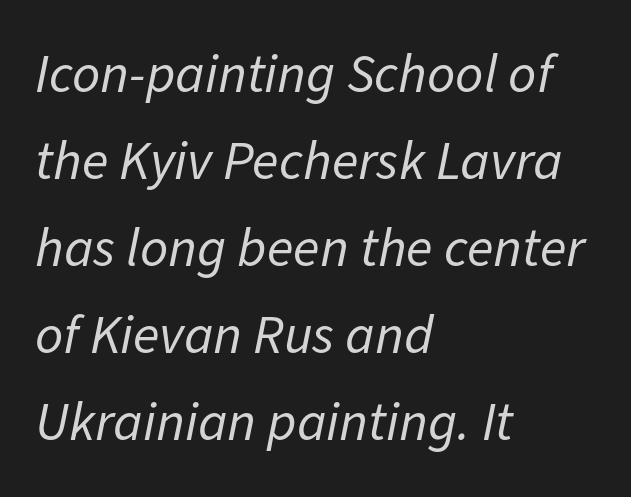
Short note: letters normally spaced. Here the designer chose a conventional face with non-uniform glyph widths. The rendering anchors every line to the left-hand side. Nobody drew a line under any word here. Notice how the stems are inclined rather than vertical — that's the hallmark of italics.
